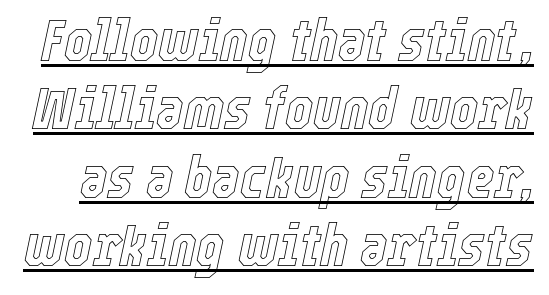
Q: Is the text italic (slanted)? A: Yes, it leans right by about 12 degrees.
Q: Is the text underlined? A: Yes.
Q: Is the spacing between letters normal or unusually wide? A: Normal.
Q: Width (condensed, normal, or wide)? A: Condensed.
Q: x-height? A: Medium.
Q: Monospaced? A: No.
